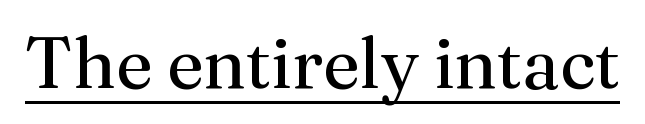
Q: Is the text bold? A: No.
Q: Is the text italic (slanted)? A: No, it is upright.
Q: Is the typeface a serif or a sans-serif typeface? A: Serif.
Q: Is the text underlined? A: Yes.
Q: Is the spacing between letters normal or unusually wide? A: Normal.
Q: Width (condensed, normal, or wide)? A: Normal.
Q: Stroke contrast? A: Medium.
Q: x-height? A: Medium.
Q: Monospaced? A: No.
